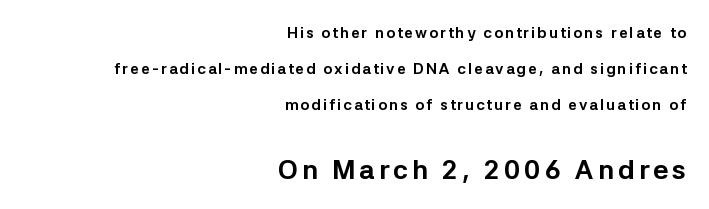
Notice how thick the strokes are: this is what a full bold looks like. Plain, unruled lines of type. A student would notice the bottom passage is typeset larger than what precedes it. These lines are set flush right with a ragged left edge. The specimen reads as upright at a glance. This block would shrink considerably if given ordinary leading; it's expanded now.
